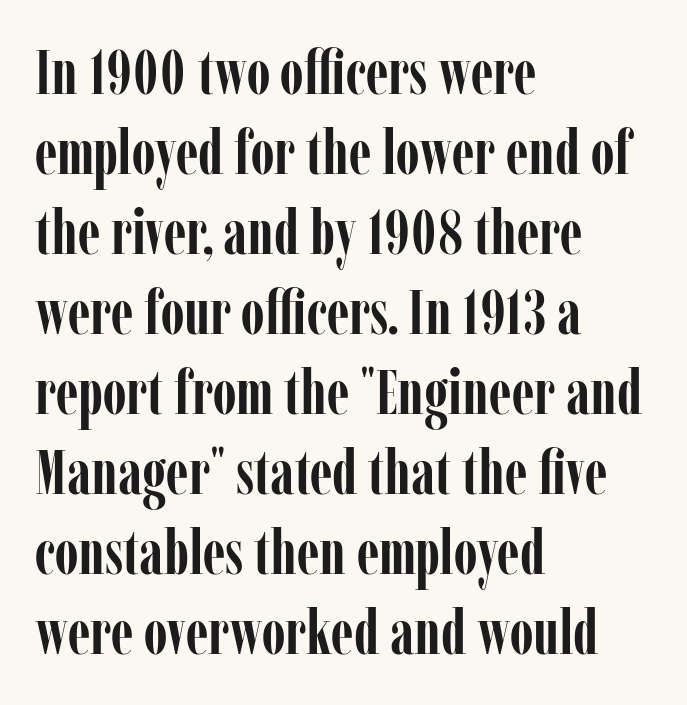
The image shows 62 px semibold, condensed serif type, upright; set left-aligned, normal line spacing (1.29x), normal letter spacing, not underlined; low stroke contrast and a medium x-height.
